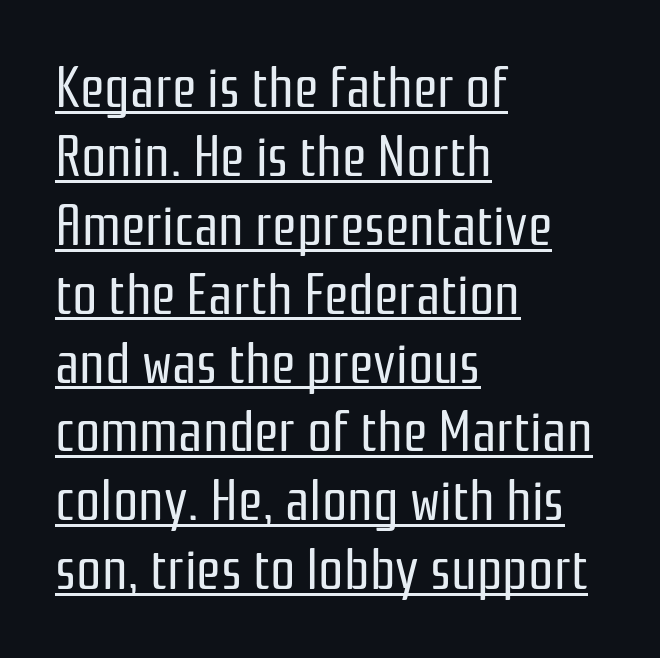
{"serif": "no", "italic": "no", "bold": "no", "weight": "regular", "width": "condensed", "stroke_contrast": "low", "x_height": "medium", "monospaced": "no", "underline": "yes", "align": "left", "line_spacing_ratio": 1.23, "letter_spacing": "normal", "letter_spacing_em": 0.0, "glyph_px": 56}
